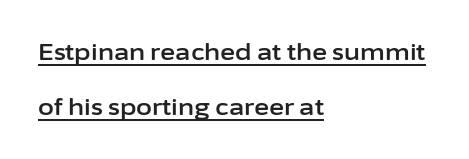
Q: Is the text italic (slanted)? A: No, it is upright.
Q: Is the text underlined? A: Yes.
Q: How is the paragraph aligned? A: Left-aligned.
Q: Is the spacing between letters normal or unusually wide? A: Normal.
Q: Is the spacing between lines tight, normal or loose? A: Loose.
